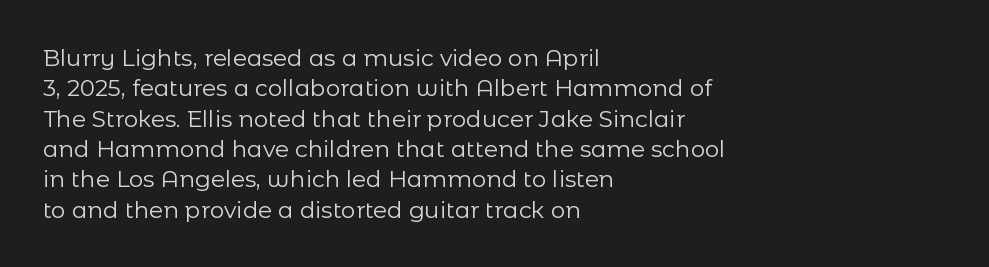
Q: Is the text bold? A: No.
Q: Is the text italic (slanted)? A: No, it is upright.
Q: Is the text underlined? A: No.
Q: How is the paragraph aligned? A: Left-aligned.
Q: Is the spacing between letters normal or unusually wide? A: Normal.
Q: Is the spacing between lines tight, normal or loose? A: Normal.
